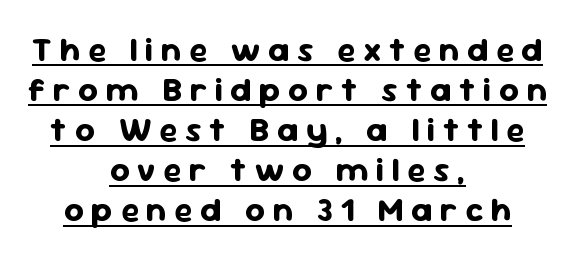
Q: Is the text bold? A: Yes.
Q: Is the text italic (slanted)? A: No, it is upright.
Q: Is the typeface a serif or a sans-serif typeface? A: Sans-serif.
Q: Is the text underlined? A: Yes.
Q: How is the paragraph aligned? A: Centered.
Q: Is the spacing between letters normal or unusually wide? A: Unusually wide.
Q: Width (condensed, normal, or wide)? A: Normal.
Q: Stroke contrast? A: Low.
Q: x-height? A: Medium.
Q: Monospaced? A: No.
